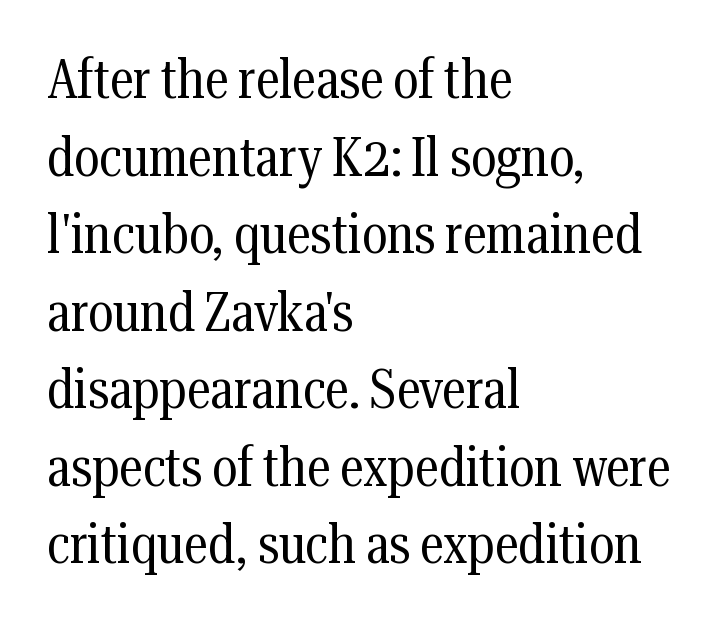
The image shows 55 px regular-weight, condensed serif type, upright; set left-aligned, normal line spacing (1.41x), normal letter spacing, not underlined; medium stroke contrast and a medium x-height.
